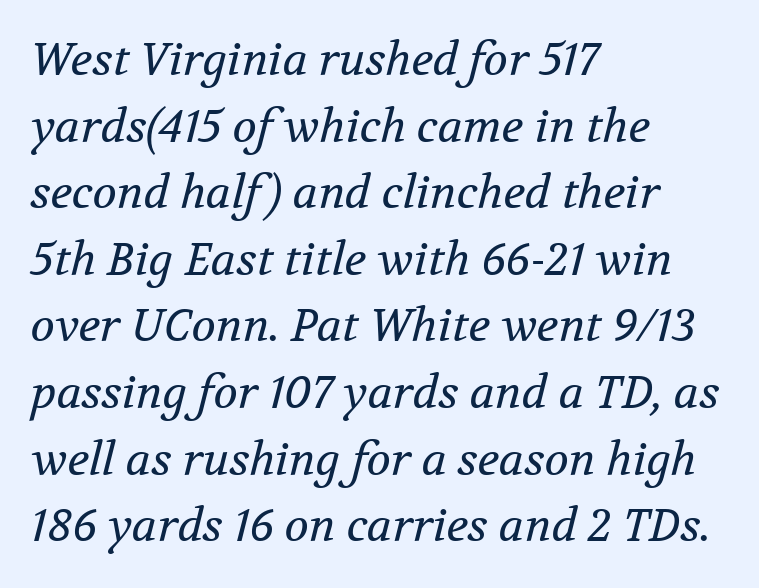
The image shows 45 px regular-weight serif type, italic (leaning right); set left-aligned, normal line spacing (1.48x), normal letter spacing, not underlined; medium stroke contrast and a medium x-height.
